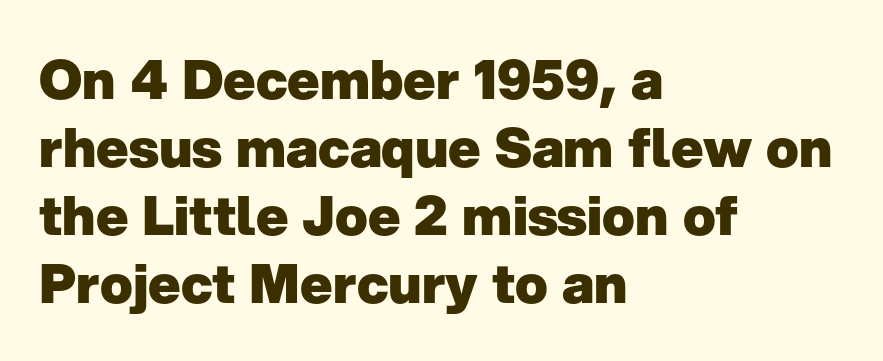
One glance says typical: line gaps are just what's usual. The tracking reads as untouched default to a designer's eye. The rag falls on the right side of this text block. Think of a printed novel: that variable character pitch is what you see here.
